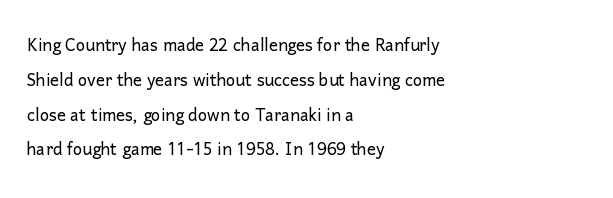
Q: Is the text bold? A: No.
Q: Is the text italic (slanted)? A: No, it is upright.
Q: Is the text underlined? A: No.
Q: How is the paragraph aligned? A: Left-aligned.
Q: Is the spacing between letters normal or unusually wide? A: Normal.
Q: Is the spacing between lines tight, normal or loose? A: Normal.
